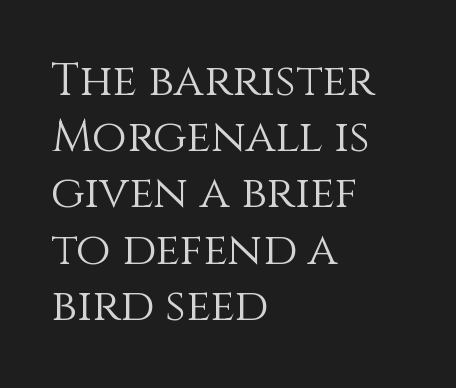
Reading down the column, the eye jumps a familiar distance to each next line. Is the letter spacing exaggerated? No — it looks like the ordinary default. Which margin do the lines hug? The left one — the right edge is uneven. The font is comparable to plain body text, perhaps lighter. Each letter keeps its own natural width here, so spacing adapts to shape.
